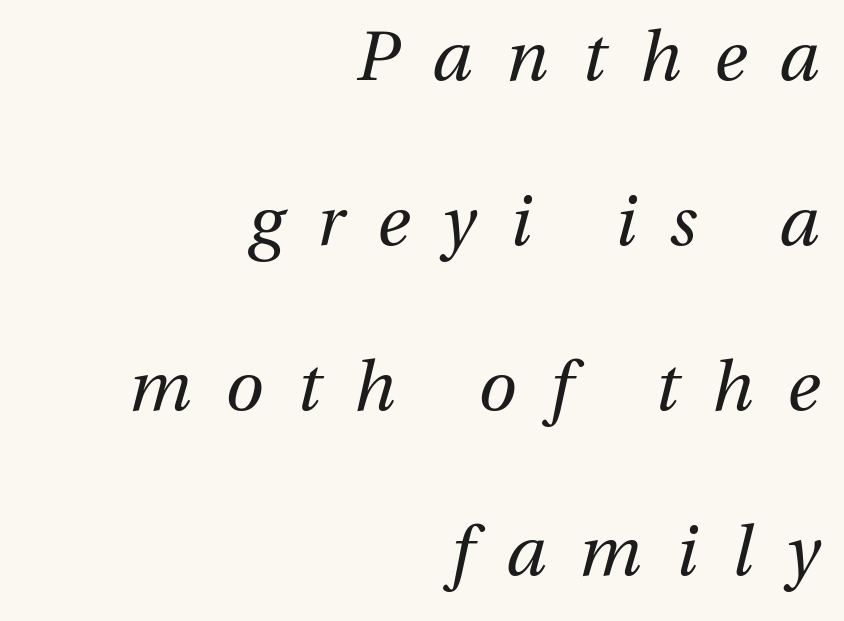
Q: Is the text bold? A: No.
Q: Is the text italic (slanted)? A: Yes, it leans right by about 13 degrees.
Q: Is the text underlined? A: No.
Q: How is the paragraph aligned? A: Right-aligned.
Q: Is the spacing between letters normal or unusually wide? A: Unusually wide.
Q: Is the spacing between lines tight, normal or loose? A: Loose.
Q: Width (condensed, normal, or wide)? A: Normal.
Q: Stroke contrast? A: Medium.
Q: x-height? A: Medium.
Q: Monospaced? A: No.
